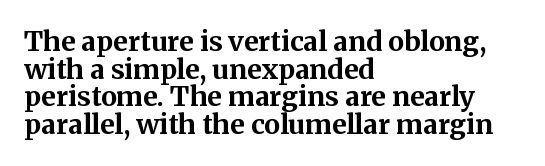
The image shows 27 px bold type, upright; set left-aligned, tight line spacing (1.02x), normal letter spacing, not underlined.
